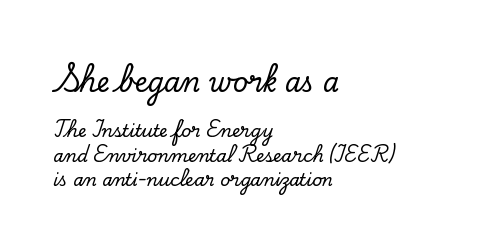
{"underline": "no", "align": "left", "line_spacing": "normal", "line_spacing_ratio": 1.46, "letter_spacing": "normal", "letter_spacing_em": 0.0, "larger_block": "first", "size_ratio": 1.53, "glyph_px": 26}
